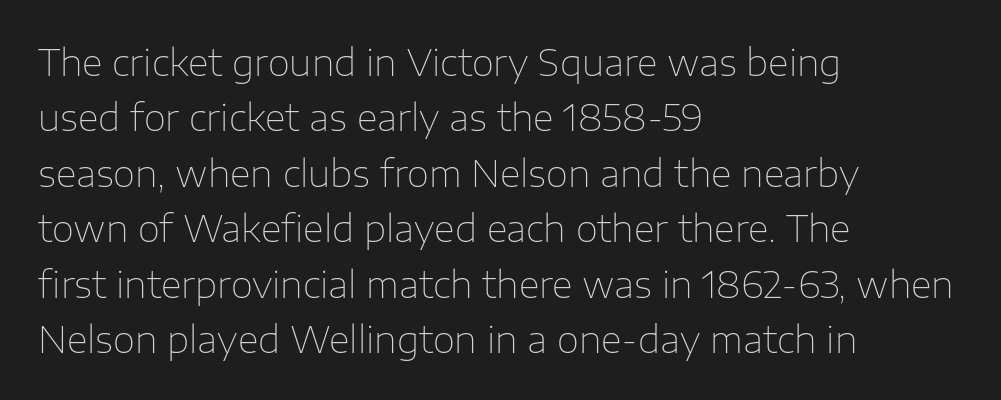
The image shows 36 px thin sans-serif type, upright; set left-aligned, normal line spacing (1.54x), normal letter spacing, not underlined; low stroke contrast and a medium x-height.
